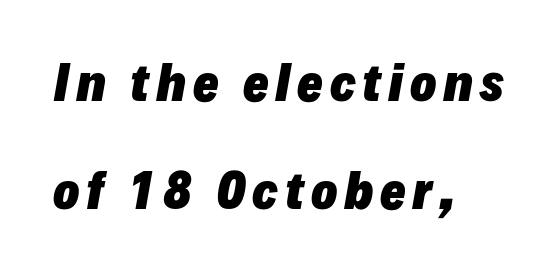
{"italic": "yes", "lean": "right", "slant_degrees": 10, "bold": "yes", "weight": "heavy", "width": "normal", "stroke_contrast": "low", "x_height": "medium", "monospaced": "no", "underline": "no", "align": "left", "line_spacing": "loose", "line_spacing_ratio": 2.26, "glyph_px": 48}
